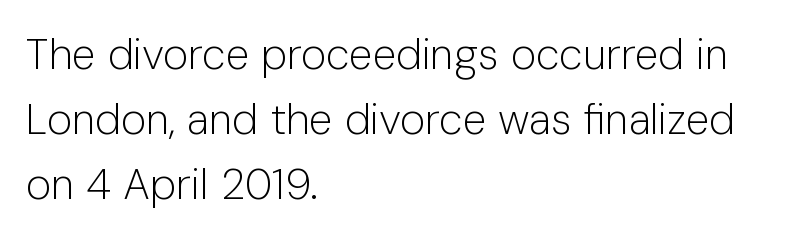
The passage shown has conventional tracking throughout. Here the designer chose a conventional face with non-uniform glyph widths. No heavy texture on the line: the type isn't bold. The lines sit at an ordinary, default distance from one another.
